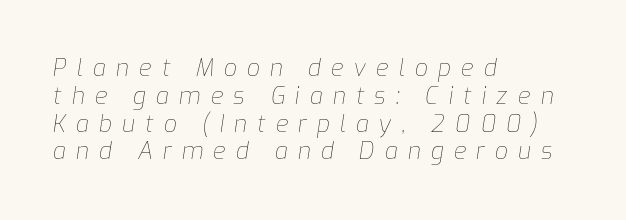
Q: Is the text bold? A: No.
Q: Is the text italic (slanted)? A: Yes, it leans right by about 9 degrees.
Q: Is the text underlined? A: No.
Q: How is the paragraph aligned? A: Left-aligned.
Q: Is the spacing between letters normal or unusually wide? A: Unusually wide.
